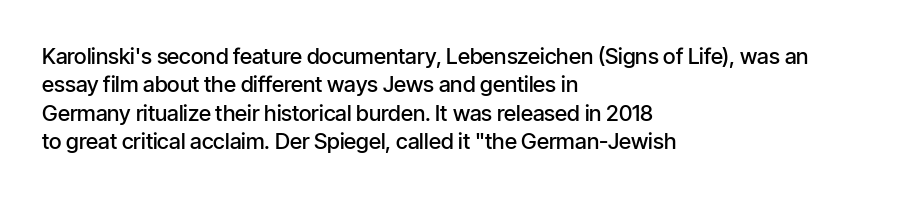
{"italic": "no", "bold": "semi", "underline": "no", "align": "left", "line_spacing": "normal", "line_spacing_ratio": 1.29, "letter_spacing": "normal", "letter_spacing_em": 0.0, "glyph_px": 22}
